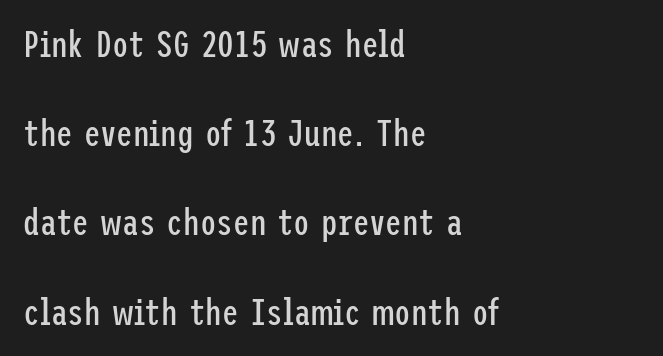
Stem width sits at or under what a default text font uses. This sample uses an upright cut, with every glyph sitting square on the baseline. The rendering uses a large line-height, opening up the rows. In CSS terms this would be text-align: left. Honestly, there is no underline to notice here at all.
